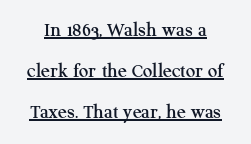
{"italic": "no", "underline": "yes", "line_spacing": "loose", "line_spacing_ratio": 1.95, "letter_spacing": "normal", "letter_spacing_em": 0.0, "glyph_px": 21}
